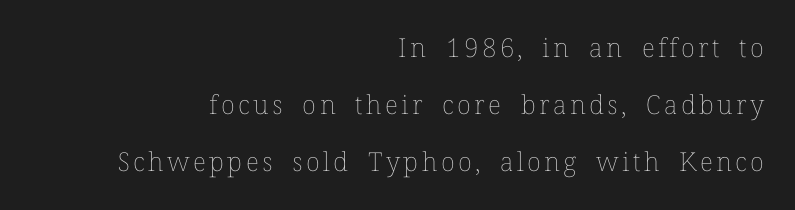
Q: Is the text bold? A: No.
Q: Is the text italic (slanted)? A: No, it is upright.
Q: Is the text underlined? A: No.
Q: How is the paragraph aligned? A: Right-aligned.
Q: Is the spacing between lines tight, normal or loose? A: Loose.
